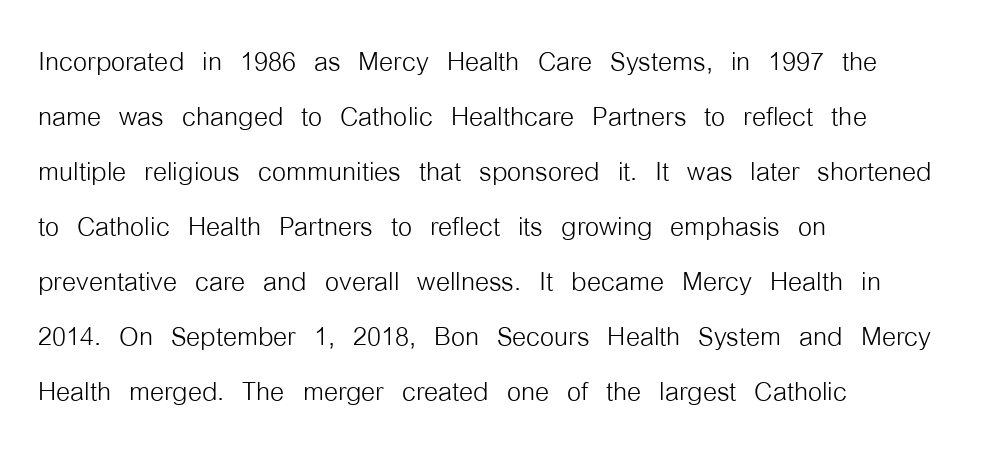
{"serif": "no", "italic": "no", "bold": "no", "weight": "light", "width": "condensed", "stroke_contrast": "low", "x_height": "medium", "monospaced": "no", "underline": "no", "align": "left", "line_spacing": "normal", "line_spacing_ratio": 1.53, "letter_spacing": "normal", "letter_spacing_em": 0.0, "glyph_px": 36}
